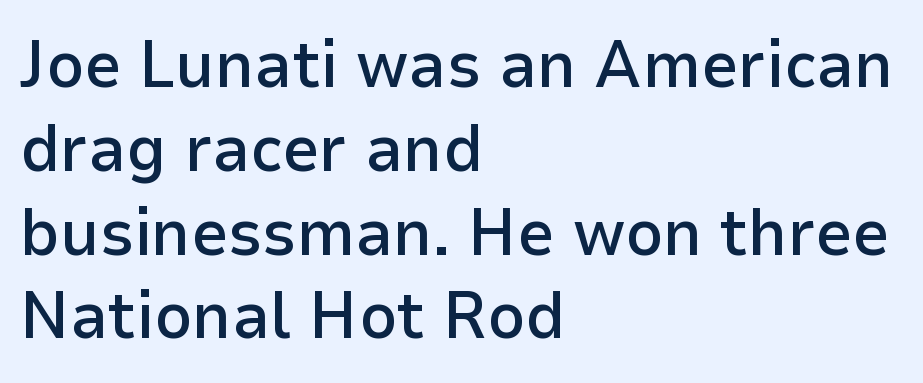
There is no visible air inserted between adjacent glyphs. The font's upright variant was chosen for this text. Nothing sits at the stroke ends, so this counts as sans-serif. Underlining? Definitely not there.
